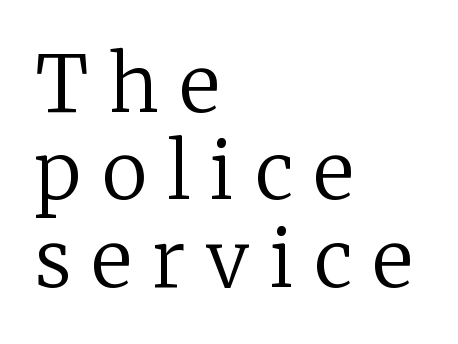
Varying glyph widths throughout — classic text-font behaviour. The zone under the glyphs is completely vacant. Summary of vertical rhythm: compact, with narrow interline spacing. These glyphs show unthickened strokes, regular width or finer. Is the block centered? No — it sits flush against the left margin.
